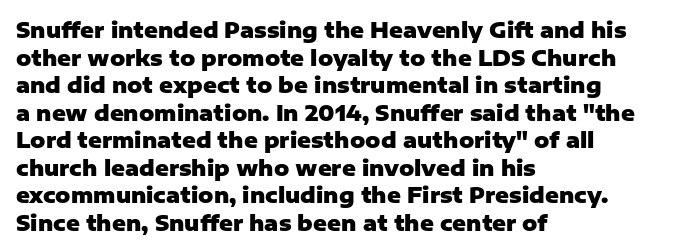
Q: Is the text bold? A: Yes.
Q: Is the text italic (slanted)? A: No, it is upright.
Q: Is the text underlined? A: No.
Q: How is the paragraph aligned? A: Left-aligned.
Q: Is the spacing between letters normal or unusually wide? A: Normal.
Q: Is the spacing between lines tight, normal or loose? A: Normal.
